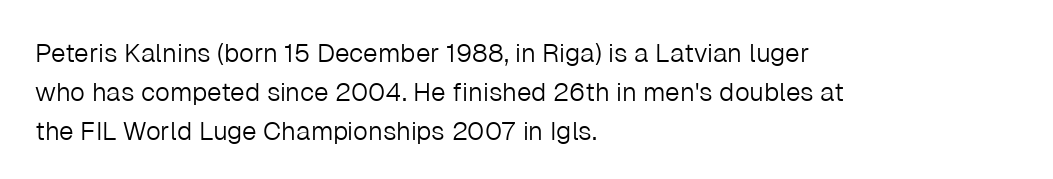
The image shows 26 px text type, upright; set left-aligned, normal line spacing (1.5x), normal letter spacing, not underlined.
